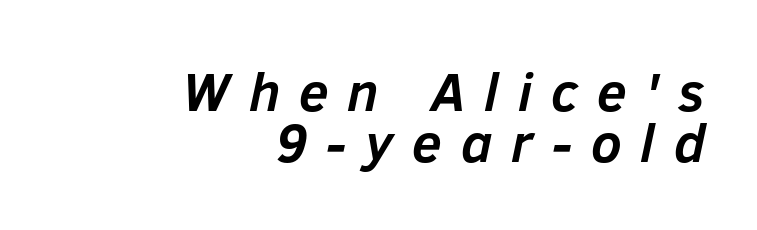
The axis of the letterforms is tilted away from vertical. The sample has been set heavy, in full bold. The leading is snug, giving the passage a crowded texture. The face used here is proportionally spaced, like ordinary book or web type.
